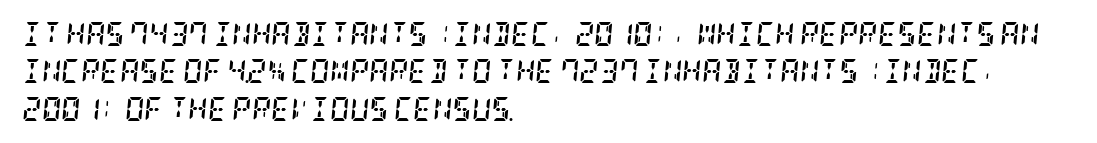
{"italic": "yes", "lean": "right", "slant_degrees": 5, "bold": "yes", "underline": "no", "align": "left", "line_spacing": "normal", "line_spacing_ratio": 1.56, "letter_spacing": "normal", "letter_spacing_em": 0.0, "glyph_px": 24}
